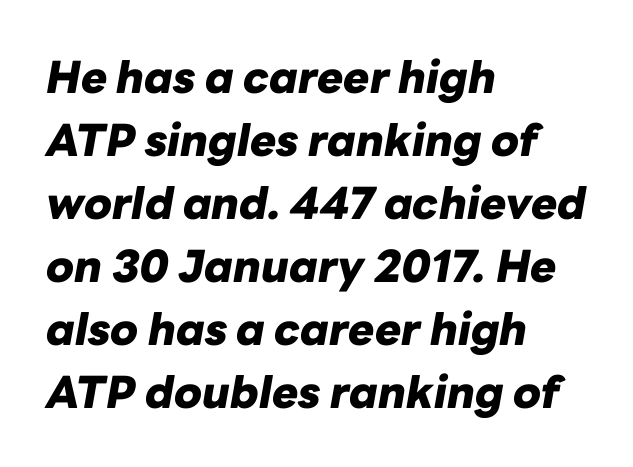
Q: Is the text bold? A: Yes.
Q: Is the text italic (slanted)? A: Yes, it leans right by about 10 degrees.
Q: Is the text underlined? A: No.
Q: How is the paragraph aligned? A: Left-aligned.
Q: Is the spacing between letters normal or unusually wide? A: Normal.
Q: Is the spacing between lines tight, normal or loose? A: Normal.
Q: Width (condensed, normal, or wide)? A: Normal.
Q: Stroke contrast? A: Low.
Q: x-height? A: Medium.
Q: Monospaced? A: No.
